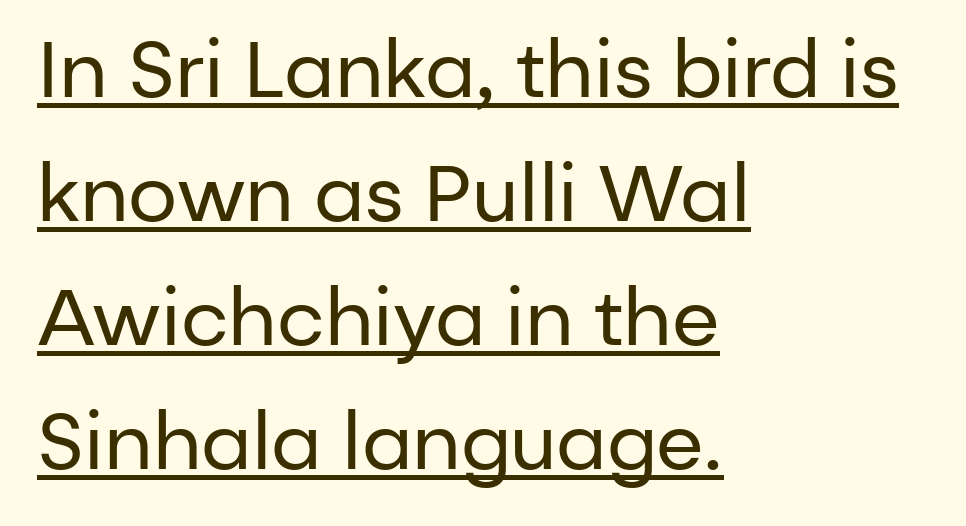
The image shows 78 px regular-weight sans-serif type, upright; set left-aligned, normal line spacing (1.59x), normal letter spacing, underlined; low stroke contrast and a medium x-height.
